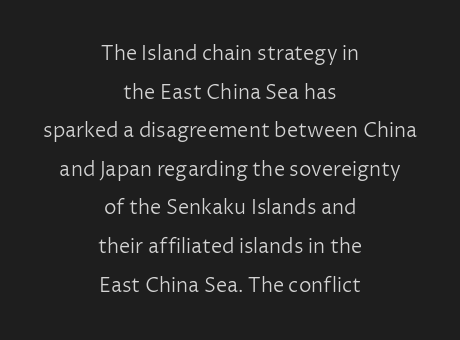
No word sits above an underline. Horizontal alignment here is central, giving a formal, balanced look. These glyphs show unthickened strokes, regular width or finer. One glance says open: line gaps are wider than usual. Characters remain perfectly vertical along every line. This sample uses plain, unmodified letter spacing.
